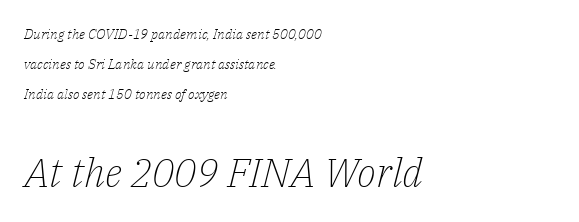
The image shows 40 px light serif type, italic (leaning right); set left-aligned, loose line spacing (2.14x), normal letter spacing, not underlined; the second (bottom) block is 2.86x larger; low stroke contrast and a medium x-height.
